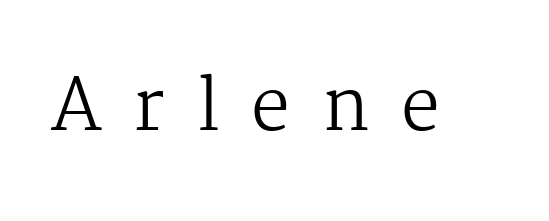
{"serif": "yes", "italic": "no", "bold": "no", "weight": "regular", "width": "normal", "stroke_contrast": "medium", "x_height": "medium", "monospaced": "no", "underline": "no", "letter_spacing": "wide", "letter_spacing_em": 0.45, "glyph_px": 70}
